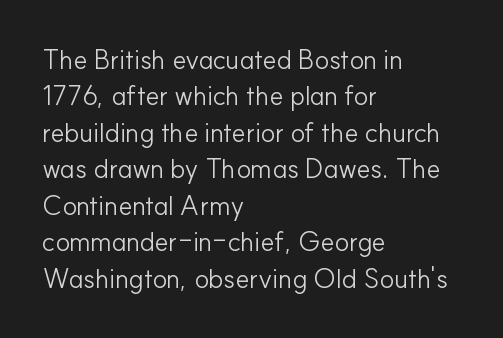
Upright lettering throughout. Reading down the column, the eye jumps a familiar distance to each next line. The typesetting does not lean heavy: it is not bold. Horizontal alignment here is leftward, the default for most running prose. The space directly below the letters is spotless. Glyph-to-glyph distance matches everyday printed text.
